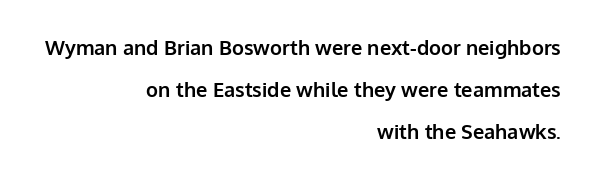
{"italic": "no", "bold": "yes", "underline": "no", "align": "right", "line_spacing": "loose", "line_spacing_ratio": 2.11, "letter_spacing": "normal", "letter_spacing_em": 0.0, "glyph_px": 20}
